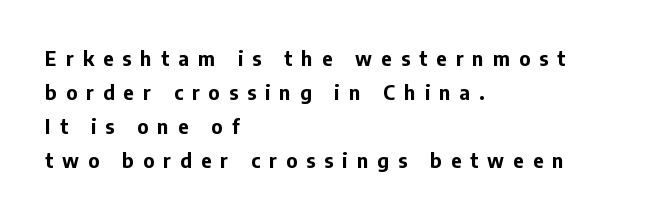
Q: Is the text bold? A: Yes.
Q: Is the text italic (slanted)? A: No, it is upright.
Q: Is the text underlined? A: No.
Q: How is the paragraph aligned? A: Left-aligned.
Q: Is the spacing between letters normal or unusually wide? A: Unusually wide.
Q: Is the spacing between lines tight, normal or loose? A: Normal.
